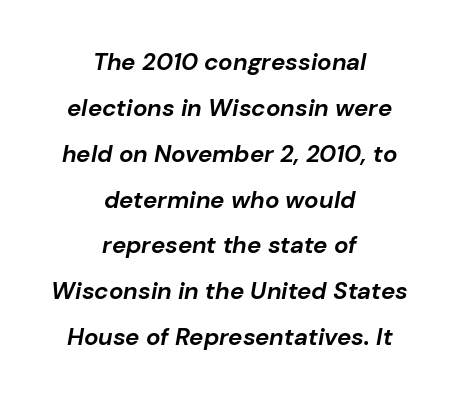
Q: Is the text bold? A: Yes.
Q: Is the text italic (slanted)? A: Yes, it leans right by about 10 degrees.
Q: Is the text underlined? A: No.
Q: How is the paragraph aligned? A: Centered.
Q: Is the spacing between letters normal or unusually wide? A: Normal.
Q: Is the spacing between lines tight, normal or loose? A: Loose.
